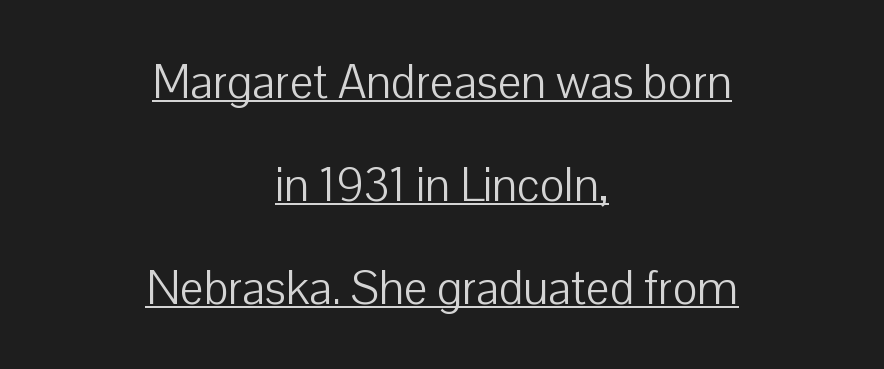
{"serif": "no", "italic": "no", "bold": "no", "weight": "light", "width": "normal", "stroke_contrast": "low", "x_height": "medium", "monospaced": "no", "underline": "yes", "align": "center", "line_spacing": "loose", "line_spacing_ratio": 2.19, "letter_spacing": "normal", "letter_spacing_em": 0.0, "glyph_px": 47}
